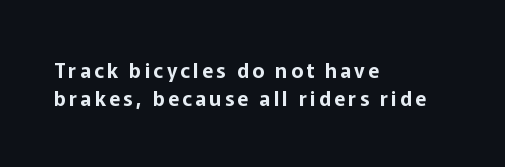
Only glyphs here, with clear space below each row. A typesetter would call this leading conventional body-copy spacing. These lines stack with their left ends in a neat column. Vertical strokes here are truly vertical.
